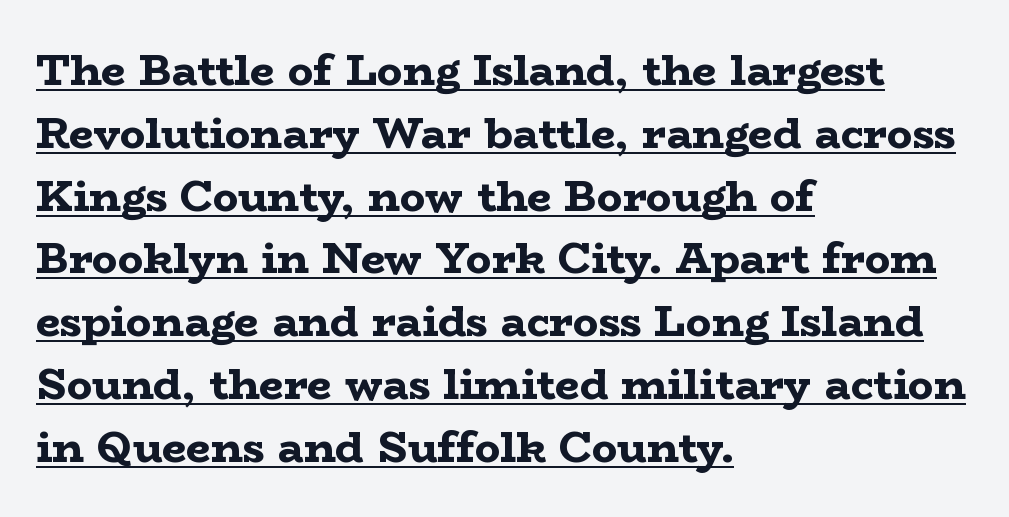
The image shows 43 px bold, wide serif type, upright; set left-aligned, normal line spacing (1.46x), normal letter spacing, underlined; low stroke contrast and a medium x-height.
